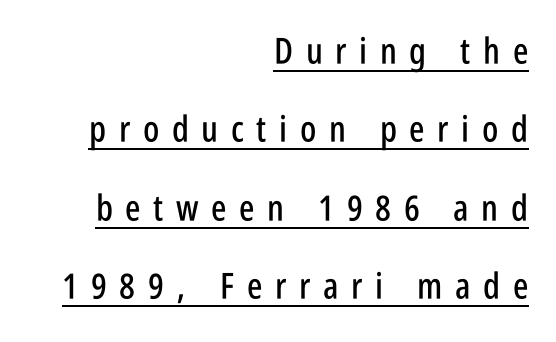
The image shows 36 px condensed sans-serif type, upright; set right-aligned, loose line spacing (2.18x), unusually wide letter spacing (+0.35 em), underlined; low stroke contrast and a large x-height.
